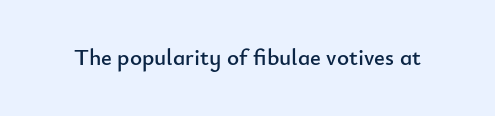
{"italic": "no", "underline": "no", "letter_spacing": "normal", "letter_spacing_em": 0.0, "glyph_px": 23}
